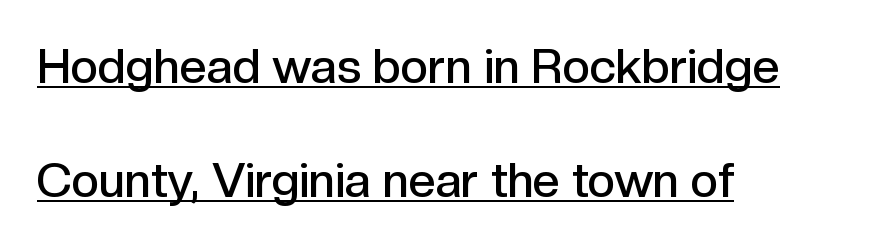
{"serif": "no", "italic": "no", "bold": "semi", "weight": "semibold", "width": "normal", "x_height": "medium", "monospaced": "no", "underline": "yes", "align": "left", "line_spacing": "loose", "line_spacing_ratio": 2.38, "letter_spacing": "normal", "letter_spacing_em": 0.0, "glyph_px": 48}
